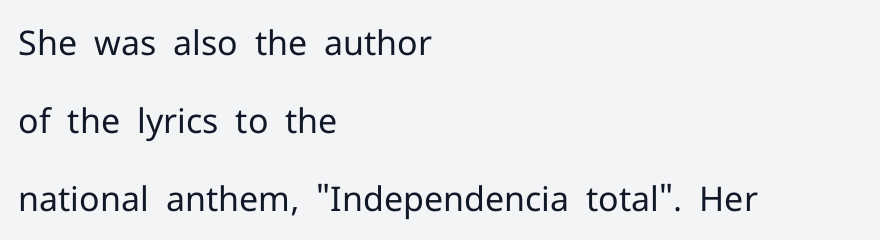
{"serif": "no", "italic": "no", "bold": "no", "weight": "regular", "width": "normal", "stroke_contrast": "low", "x_height": "medium", "monospaced": "no", "underline": "no", "align": "left", "line_spacing": "loose", "line_spacing_ratio": 2.3, "letter_spacing": "normal", "letter_spacing_em": 0.0, "glyph_px": 34}
